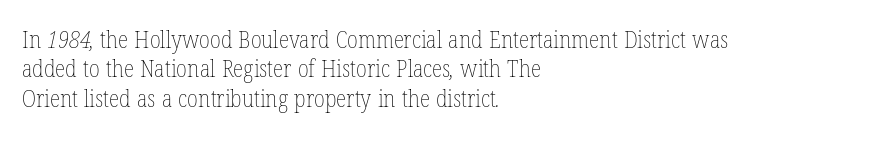
The image shows 24 px text type; set left-aligned, line spacing 1.22x, normal letter spacing, not underlined.
